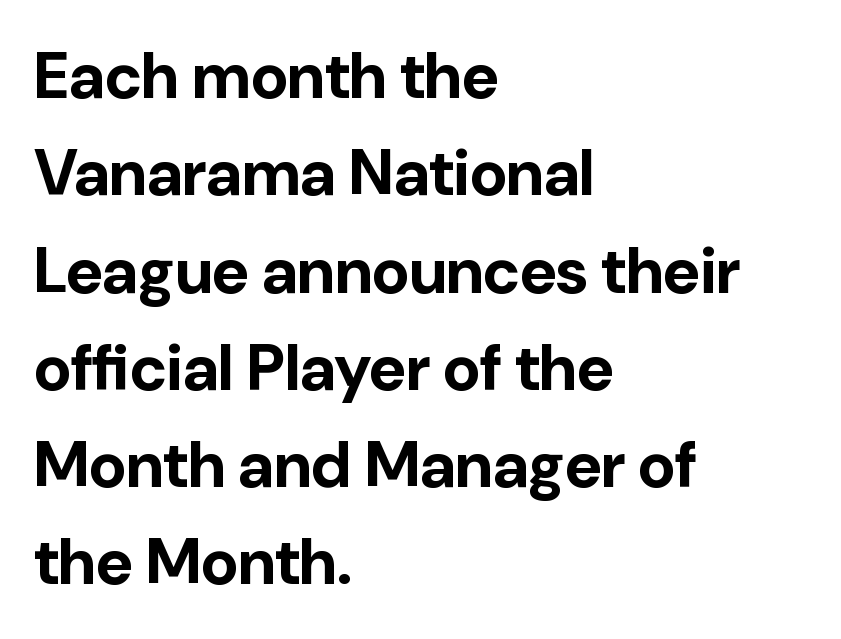
The typeface chosen for these lines omits serifs. The type sits square on the baseline with zero lean. Think of a printed novel: that variable character pitch is what you see here. The rendering uses a bold face; every stroke is thick and dark.
